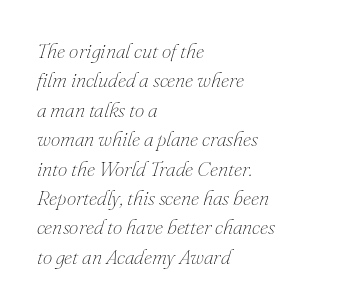
{"italic": "yes", "lean": "right", "slant_degrees": 16, "bold": "no", "underline": "no", "align": "left", "line_spacing": "normal", "line_spacing_ratio": 1.4, "letter_spacing": "normal", "letter_spacing_em": 0.0, "glyph_px": 21}
